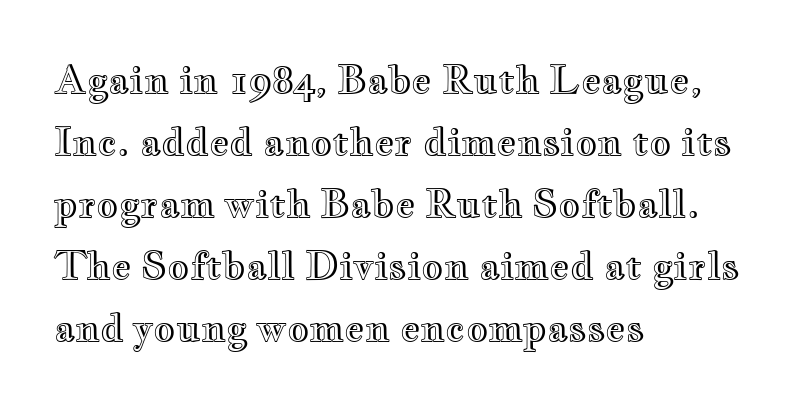
Q: Is the text italic (slanted)? A: No, it is upright.
Q: Is the text underlined? A: No.
Q: How is the paragraph aligned? A: Left-aligned.
Q: Is the spacing between letters normal or unusually wide? A: Normal.
Q: Is the spacing between lines tight, normal or loose? A: Normal.
Q: Width (condensed, normal, or wide)? A: Wide.
Q: x-height? A: Small.
Q: Monospaced? A: No.
